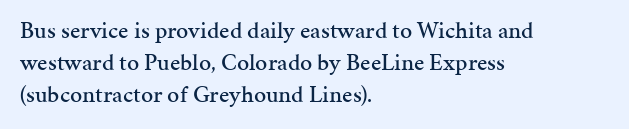
Q: Is the text italic (slanted)? A: No, it is upright.
Q: Is the text underlined? A: No.
Q: How is the paragraph aligned? A: Left-aligned.
Q: Is the spacing between letters normal or unusually wide? A: Normal.
Q: Is the spacing between lines tight, normal or loose? A: Normal.
